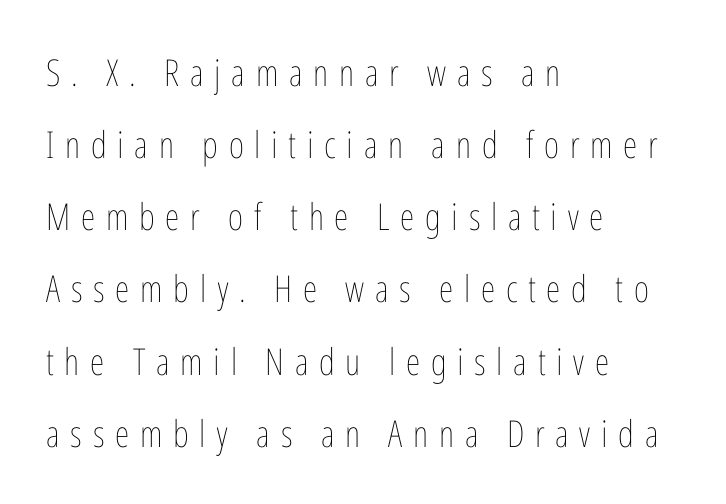
{"italic": "no", "bold": "no", "weight": "thin", "width": "condensed", "stroke_contrast": "low", "x_height": "medium", "monospaced": "no", "underline": "no", "align": "left", "line_spacing": "loose", "line_spacing_ratio": 1.95, "letter_spacing": "wide", "letter_spacing_em": 0.29, "glyph_px": 37}
